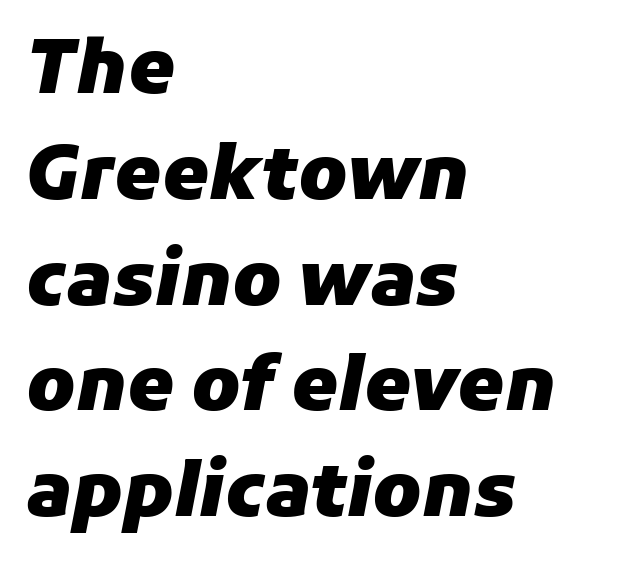
Q: Is the text bold? A: Yes.
Q: Is the text italic (slanted)? A: Yes, it leans right by about 11 degrees.
Q: Is the text underlined? A: No.
Q: How is the paragraph aligned? A: Left-aligned.
Q: Is the spacing between letters normal or unusually wide? A: Normal.
Q: Is the spacing between lines tight, normal or loose? A: Normal.
Q: Width (condensed, normal, or wide)? A: Normal.
Q: Stroke contrast? A: Low.
Q: x-height? A: Medium.
Q: Monospaced? A: No.
